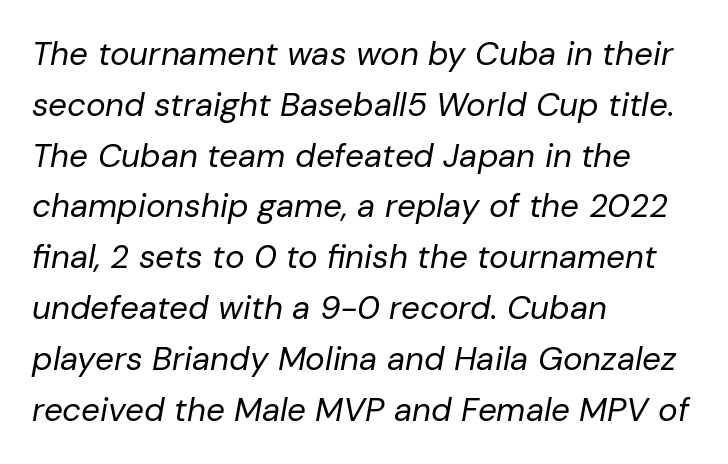
The image shows 33 px regular-weight type, italic (leaning right); set left-aligned, normal line spacing (1.54x), normal letter spacing, not underlined; low stroke contrast and a medium x-height.
